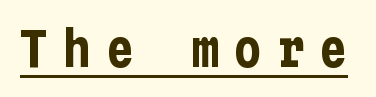
{"serif": "no", "italic": "no", "bold": "yes", "weight": "bold", "width": "condensed", "stroke_contrast": "low", "x_height": "medium", "underline": "yes", "letter_spacing": "wide", "letter_spacing_em": 0.31, "glyph_px": 47}
